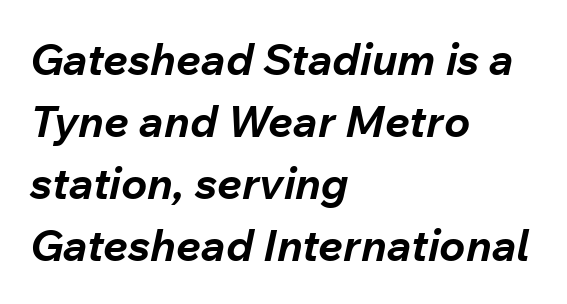
Q: Is the text bold? A: Yes.
Q: Is the text italic (slanted)? A: Yes, it leans right by about 12 degrees.
Q: Is the text underlined? A: No.
Q: How is the paragraph aligned? A: Left-aligned.
Q: Is the spacing between letters normal or unusually wide? A: Normal.
Q: Is the spacing between lines tight, normal or loose? A: Normal.
Q: Width (condensed, normal, or wide)? A: Normal.
Q: Stroke contrast? A: Low.
Q: x-height? A: Medium.
Q: Monospaced? A: No.
